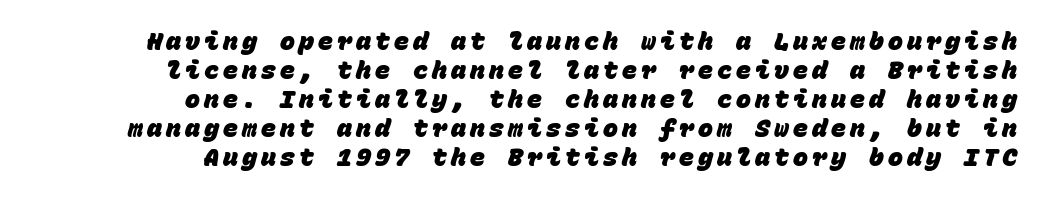
{"bold": "yes", "underline": "no", "align": "right", "line_spacing_ratio": 1.16, "glyph_px": 25}
